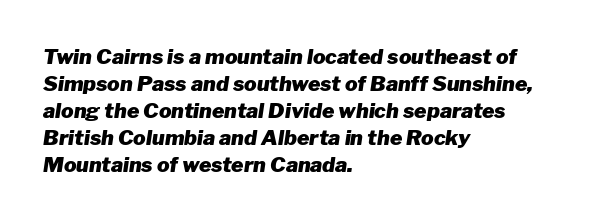
The image shows 21 px bold type, italic (leaning right); set left-aligned, normal line spacing (1.28x), normal letter spacing, not underlined.
